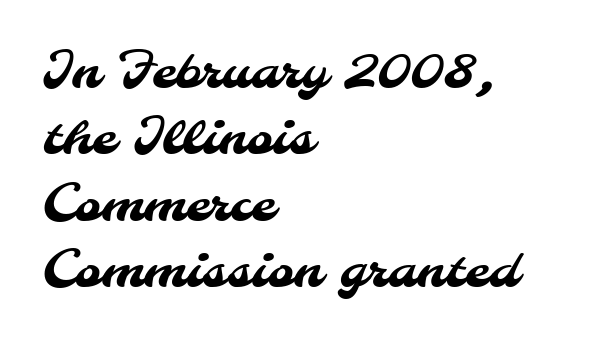
{"serif": "no", "width": "normal", "stroke_contrast": "medium", "x_height": "small", "monospaced": "no", "underline": "no", "align": "left", "line_spacing": "normal", "line_spacing_ratio": 1.33, "letter_spacing": "normal", "letter_spacing_em": 0.0, "glyph_px": 50}
